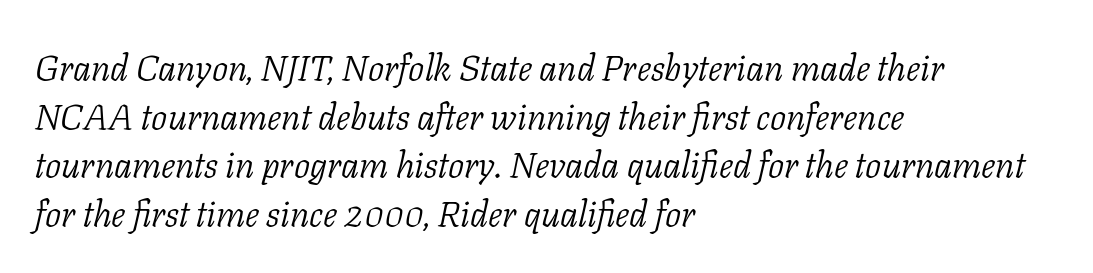
Q: Is the text bold? A: No.
Q: Is the text italic (slanted)? A: Yes, it leans right by about 11 degrees.
Q: Is the typeface a serif or a sans-serif typeface? A: Serif.
Q: Is the text underlined? A: No.
Q: How is the paragraph aligned? A: Left-aligned.
Q: Is the spacing between letters normal or unusually wide? A: Normal.
Q: Is the spacing between lines tight, normal or loose? A: Normal.
Q: Width (condensed, normal, or wide)? A: Normal.
Q: Stroke contrast? A: Low.
Q: x-height? A: Medium.
Q: Monospaced? A: No.
